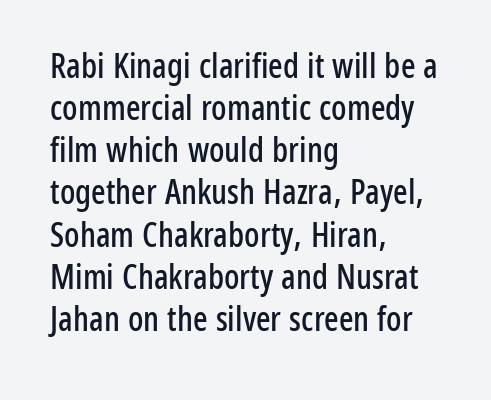
Q: Is the text italic (slanted)? A: No, it is upright.
Q: Is the typeface a serif or a sans-serif typeface? A: Sans-serif.
Q: Is the text underlined? A: No.
Q: How is the paragraph aligned? A: Left-aligned.
Q: Is the spacing between letters normal or unusually wide? A: Normal.
Q: Width (condensed, normal, or wide)? A: Condensed.
Q: Stroke contrast? A: Low.
Q: x-height? A: Medium.
Q: Monospaced? A: No.
